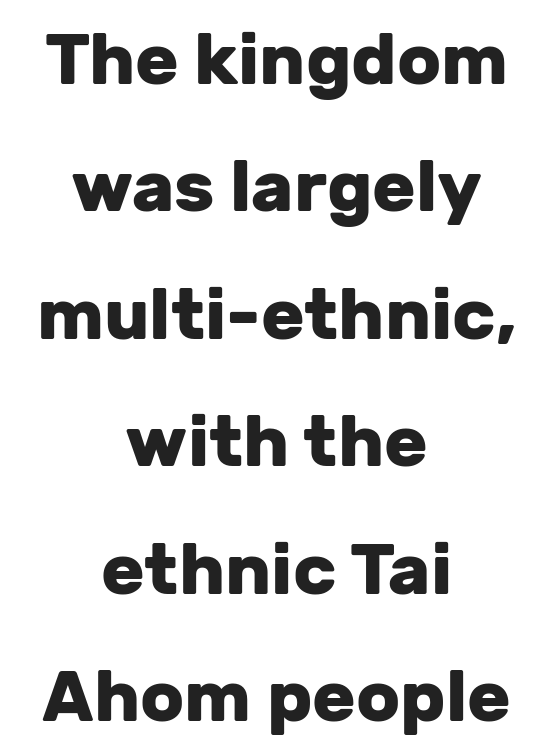
The typesetter chose a symmetrical, centered arrangement here. A full-strength bold gives these letters their thick strokes. A bare baseline throughout the passage. Spacing between characters is what you'd get straight out of the box. A typesetter would call this proportional, since set widths differ per character. Posture: straight, roman, zero tilt.
